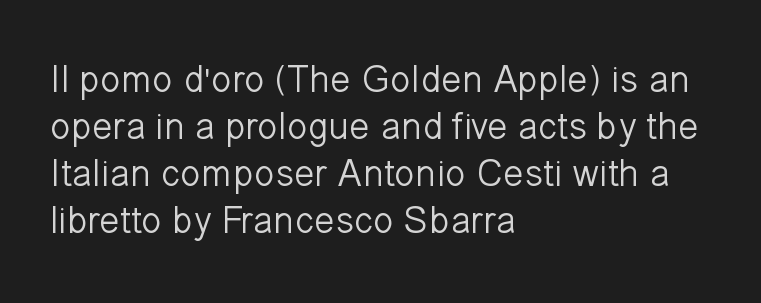
A typesetter would call this proportional, since set widths differ per character. This sample uses a sans-serif face. Characters remain perfectly vertical along every line. Descenders are the only things crossing below the line.
